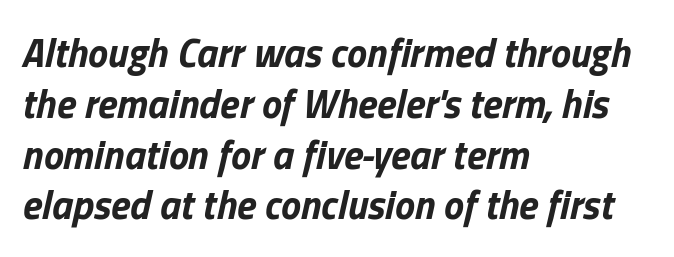
The image shows 40 px bold type, italic (leaning right); set left-aligned, normal line spacing (1.27x), normal letter spacing, not underlined; low stroke contrast and a medium x-height.
